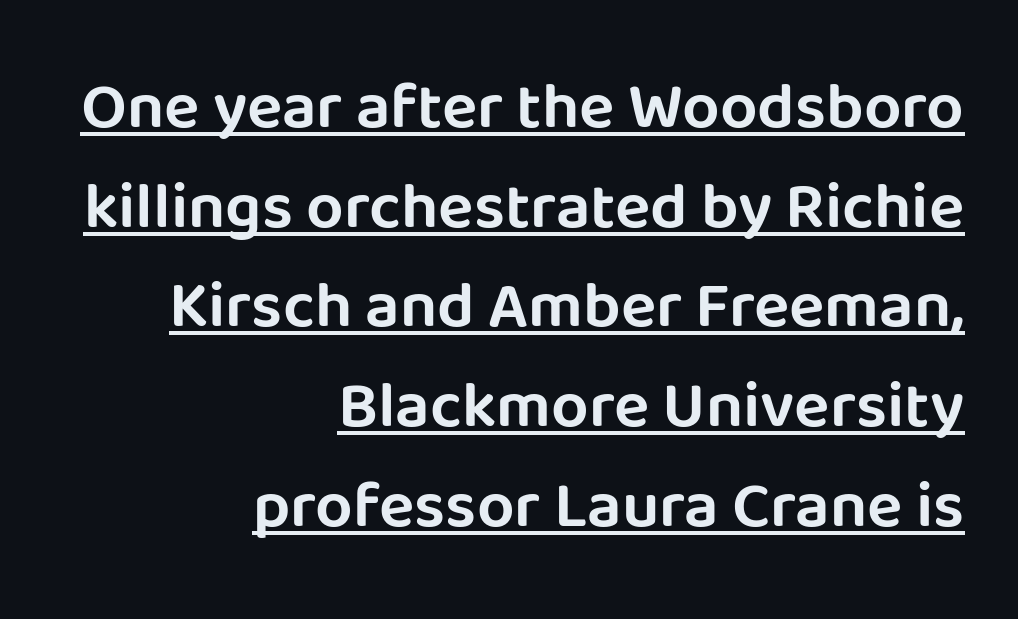
{"serif": "no", "italic": "no", "width": "normal", "stroke_contrast": "low", "x_height": "large", "monospaced": "no", "underline": "yes", "align": "right", "line_spacing": "normal", "line_spacing_ratio": 1.51, "letter_spacing": "normal", "letter_spacing_em": 0.0, "glyph_px": 66}
